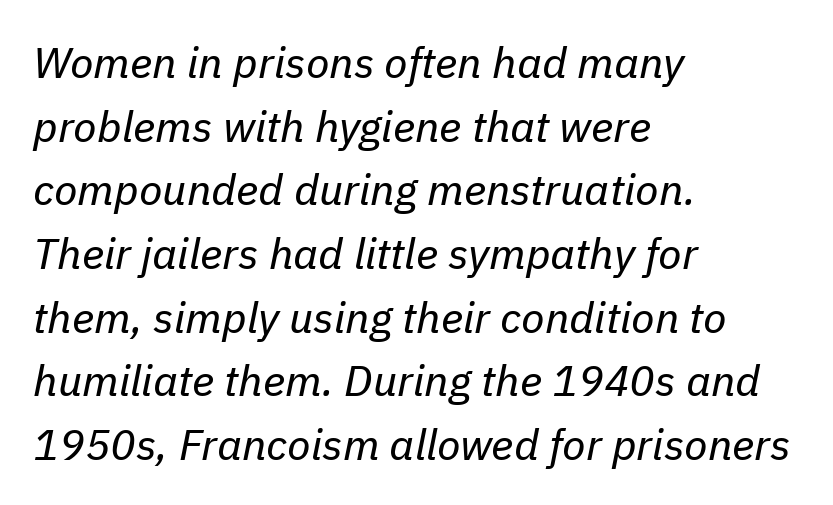
The image shows 43 px regular-weight type, italic (leaning right); set left-aligned, normal line spacing (1.48x), normal letter spacing, not underlined; low stroke contrast and a medium x-height.
